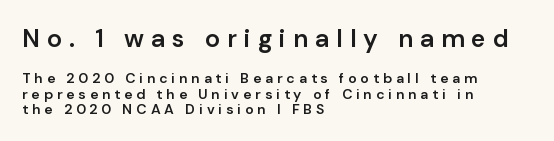
{"italic": "no", "bold": "semi", "underline": "no", "align": "left", "line_spacing": "tight", "line_spacing_ratio": 1.09, "letter_spacing": "wide", "letter_spacing_em": 0.28, "larger_block": "first", "size_ratio": 1.79, "glyph_px": 25}
